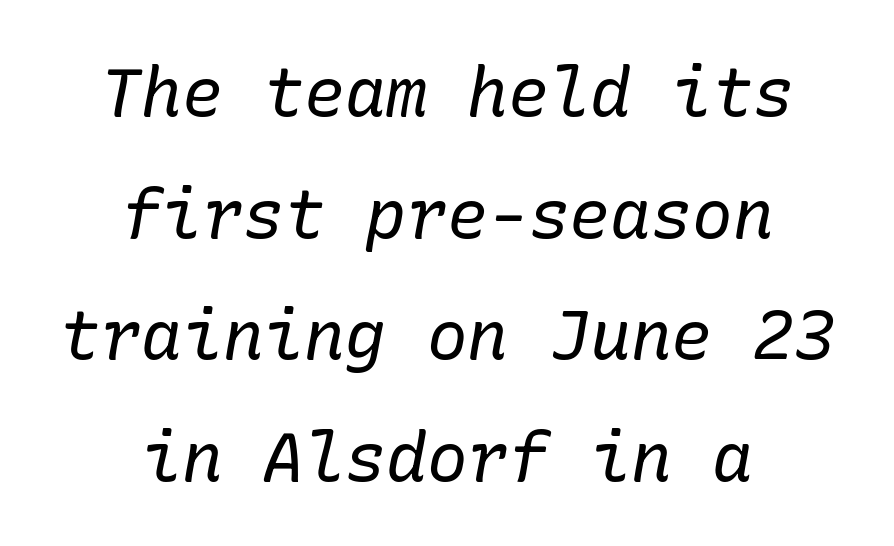
Does extra space separate the letters? No, they use regular spacing. The specimen omits any rule beneath the text block's lines. Heft: none added — not bold. The paragraph shown floats in the horizontal middle.
